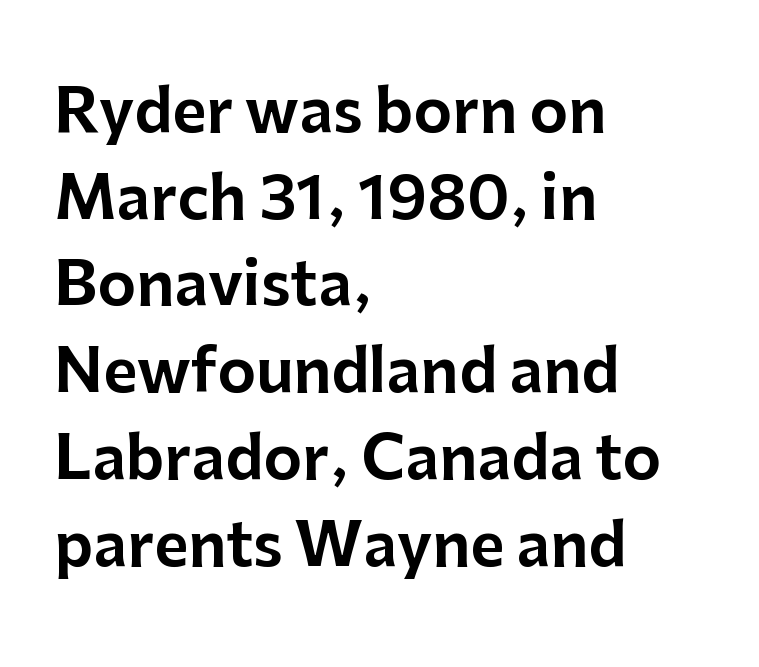
Does extra space separate the letters? No, they use regular spacing. Baseline-to-baseline distance is the conventional proportion of letter height. To sum up the face: it is a sans, with no serifs. Character widths vary here, with narrow letters taking less room than wide ones. Left-aligned paragraph, ragged on the right. Clear beneath every line of the passage.
